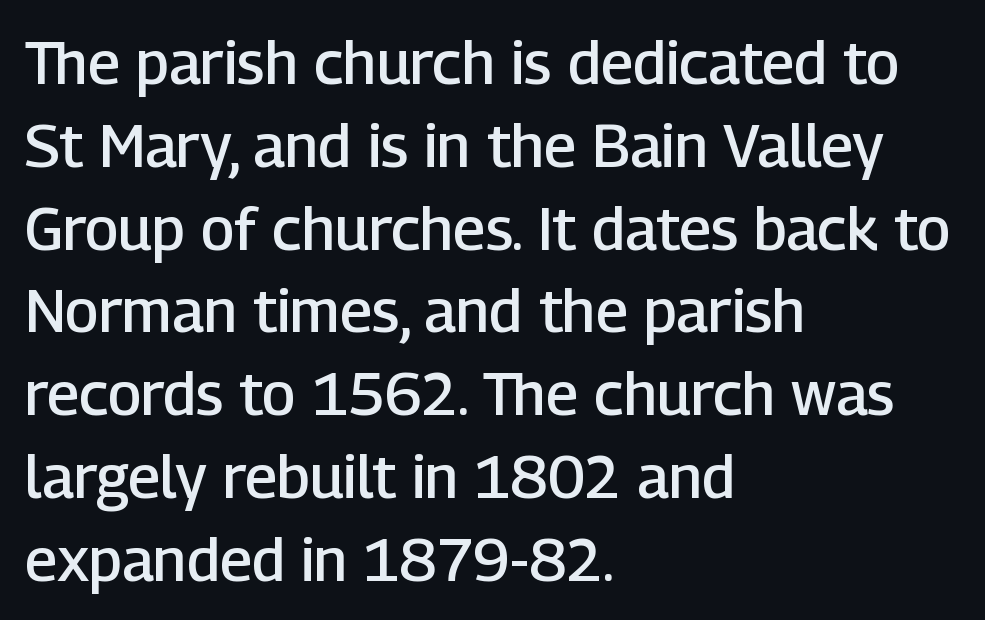
Q: Is the text bold? A: Semi-bold.
Q: Is the text italic (slanted)? A: No, it is upright.
Q: Is the typeface a serif or a sans-serif typeface? A: Sans-serif.
Q: Is the text underlined? A: No.
Q: How is the paragraph aligned? A: Left-aligned.
Q: Is the spacing between letters normal or unusually wide? A: Normal.
Q: Is the spacing between lines tight, normal or loose? A: Normal.
Q: Width (condensed, normal, or wide)? A: Normal.
Q: Stroke contrast? A: Low.
Q: x-height? A: Medium.
Q: Monospaced? A: No.
